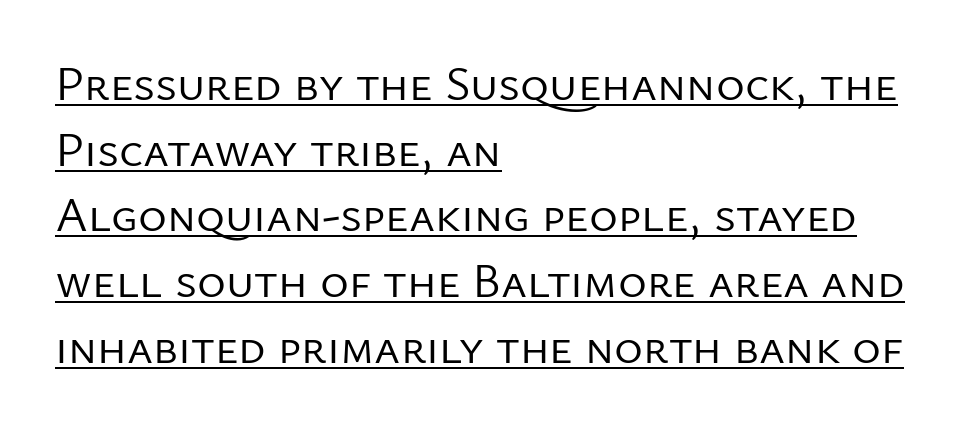
Q: Is the text bold? A: No.
Q: Is the text italic (slanted)? A: No, it is upright.
Q: Is the typeface a serif or a sans-serif typeface? A: Sans-serif.
Q: Is the text underlined? A: Yes.
Q: How is the paragraph aligned? A: Left-aligned.
Q: Is the spacing between letters normal or unusually wide? A: Normal.
Q: Is the spacing between lines tight, normal or loose? A: Normal.
Q: Width (condensed, normal, or wide)? A: Normal.
Q: Stroke contrast? A: Low.
Q: x-height? A: Medium.
Q: Monospaced? A: No.
